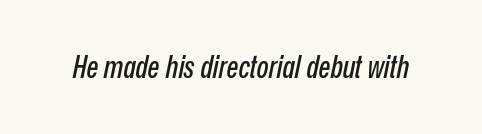
The image shows 31 px condensed type, italic (leaning right); set normal letter spacing, not underlined; low stroke contrast and a medium x-height.
